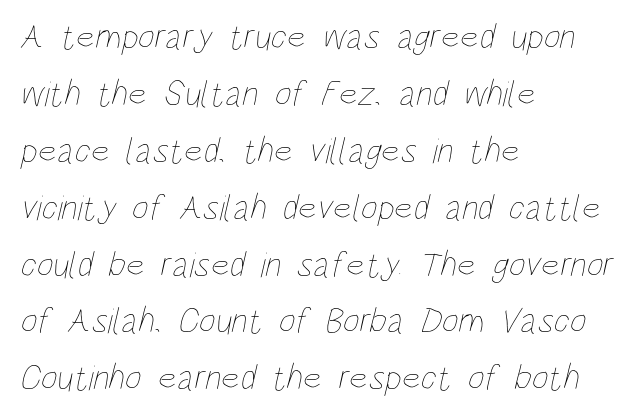
Q: Is the text bold? A: No.
Q: Is the text underlined? A: No.
Q: How is the paragraph aligned? A: Left-aligned.
Q: Is the spacing between letters normal or unusually wide? A: Normal.
Q: Is the spacing between lines tight, normal or loose? A: Normal.
Q: Width (condensed, normal, or wide)? A: Condensed.
Q: Stroke contrast? A: Low.
Q: x-height? A: Large.
Q: Monospaced? A: No.
